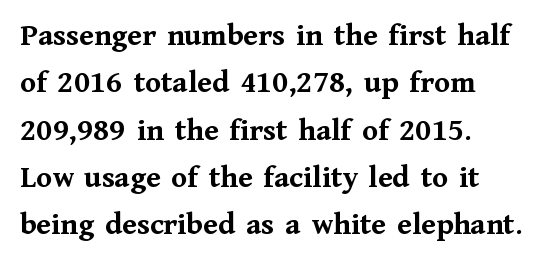
Unlike italic type, these characters show no tilt at all. The designer left line spacing at the default. Honestly, the letter spacing is just normal — you wouldn't notice it. Underline: absent.
